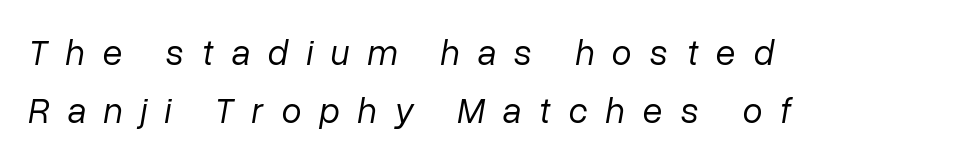
{"italic": "yes", "lean": "right", "slant_degrees": 10, "bold": "no", "weight": "regular", "width": "normal", "stroke_contrast": "low", "x_height": "medium", "monospaced": "no", "underline": "no", "align": "left", "line_spacing": "normal", "line_spacing_ratio": 1.6, "letter_spacing": "wide", "letter_spacing_em": 0.5, "glyph_px": 36}
